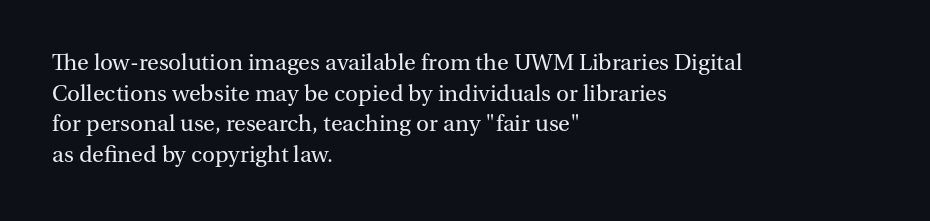
The image shows 24 px text type, upright; set left-aligned, normal line spacing (1.28x), normal letter spacing, not underlined.
